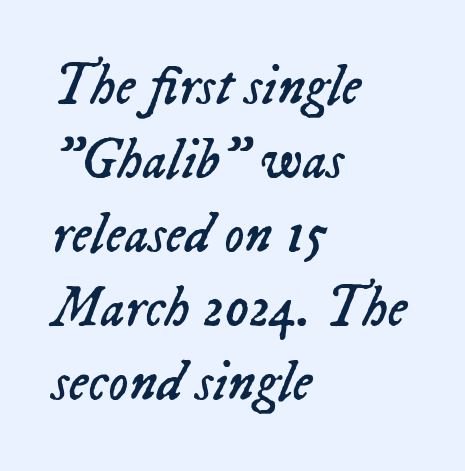
Q: Is the text bold? A: No.
Q: Is the text italic (slanted)? A: Yes, it leans right by about 23 degrees.
Q: Is the text underlined? A: No.
Q: How is the paragraph aligned? A: Left-aligned.
Q: Is the spacing between letters normal or unusually wide? A: Normal.
Q: Is the spacing between lines tight, normal or loose? A: Normal.
Q: Width (condensed, normal, or wide)? A: Normal.
Q: Stroke contrast? A: Low.
Q: x-height? A: Medium.
Q: Monospaced? A: No.
